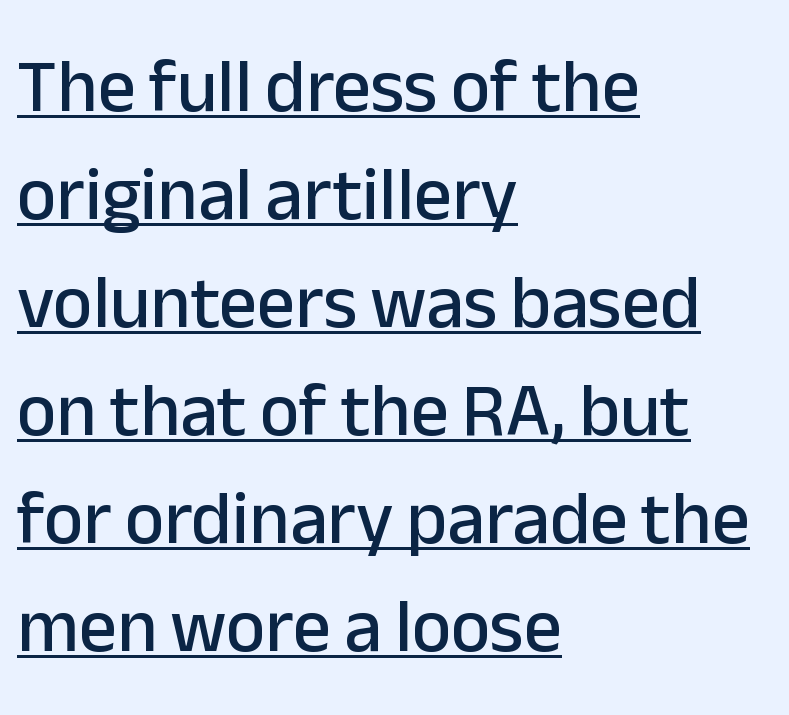
The passage shown is typed in a proportional face where columns would drift. The line texture is even and compact thanks to regular tracking. Is there any slant? The stems are plumb. Line spacing here is normal.
